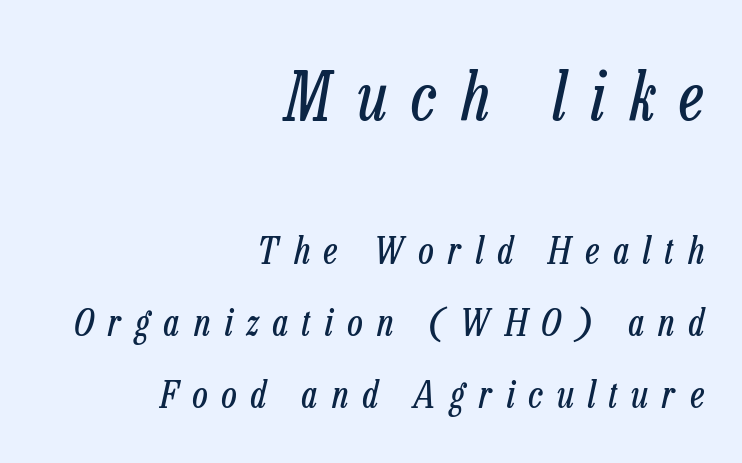
Q: Is the text bold? A: No.
Q: Is the text italic (slanted)? A: Yes, it leans right by about 13 degrees.
Q: Is the text underlined? A: No.
Q: How is the paragraph aligned? A: Right-aligned.
Q: Is the spacing between letters normal or unusually wide? A: Unusually wide.
Q: Is the spacing between lines tight, normal or loose? A: Loose.
Q: Which block of text is set in a larger size, the first (top) or the second (bottom)? A: The first (top) one.
Q: Width (condensed, normal, or wide)? A: Condensed.
Q: Stroke contrast? A: Low.
Q: x-height? A: Medium.
Q: Monospaced? A: No.
